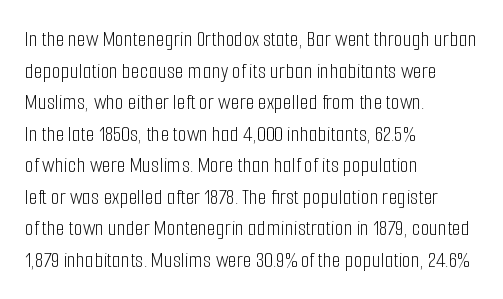
{"italic": "no", "bold": "no", "underline": "no", "align": "left", "line_spacing": "normal", "line_spacing_ratio": 1.37, "letter_spacing": "normal", "letter_spacing_em": 0.0, "glyph_px": 23}
